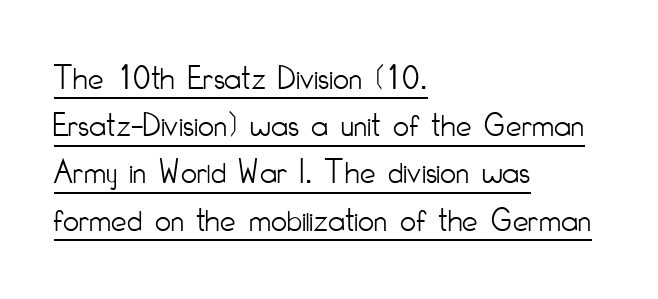
Q: Is the text bold? A: No.
Q: Is the text italic (slanted)? A: No, it is upright.
Q: Is the typeface a serif or a sans-serif typeface? A: Sans-serif.
Q: Is the text underlined? A: Yes.
Q: How is the paragraph aligned? A: Left-aligned.
Q: Is the spacing between letters normal or unusually wide? A: Normal.
Q: Is the spacing between lines tight, normal or loose? A: Normal.
Q: Width (condensed, normal, or wide)? A: Condensed.
Q: Stroke contrast? A: Low.
Q: x-height? A: Small.
Q: Monospaced? A: No.
